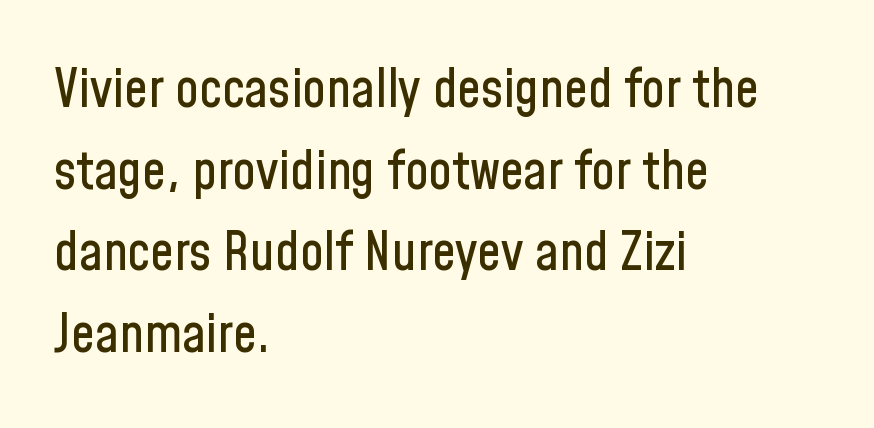
{"serif": "no", "italic": "no", "width": "condensed", "stroke_contrast": "low", "x_height": "medium", "monospaced": "no", "underline": "no", "align": "left", "line_spacing": "normal", "line_spacing_ratio": 1.54, "letter_spacing": "normal", "letter_spacing_em": 0.0, "glyph_px": 53}
